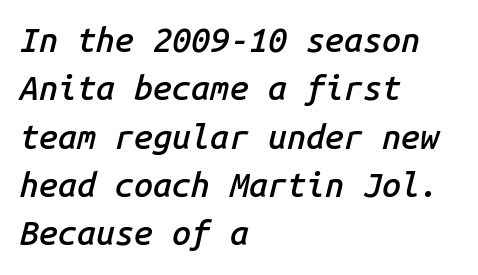
The image shows 34 px semibold type, italic (leaning right), monospaced; set left-aligned, normal line spacing (1.42x), normal letter spacing, not underlined; low stroke contrast and a medium x-height.
